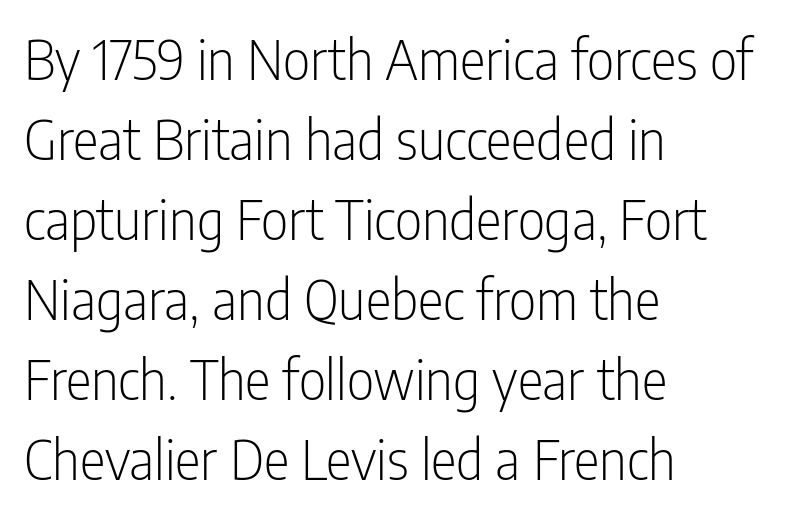
The image shows 54 px light, condensed sans-serif type, upright; set left-aligned, normal line spacing (1.48x), normal letter spacing, not underlined; low stroke contrast and a medium x-height.
